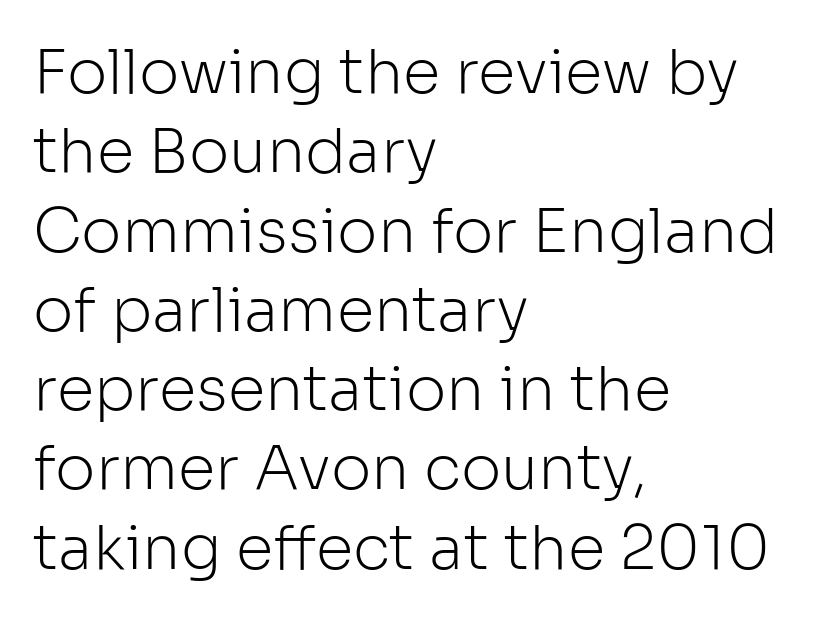
The axis of the letterforms is exactly vertical. Underline: absent. To sum up the face: it is a sans, with no serifs. Horizontally, the lines are justified to the leading edge only. Looks like regular typesetting: each glyph gets only the width it needs. Line spacing here is normal.
